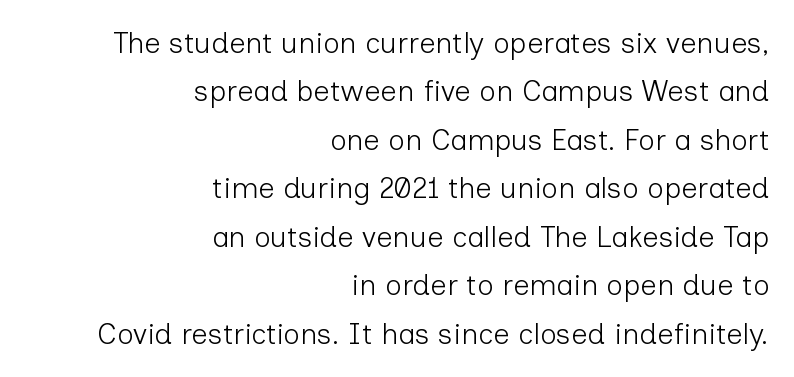
You can tell it's not italic because the verticals are truly vertical. What kind of face is this? One without serifs — a sans. How are the letters spaced? Ordinarily, with no added tracking. Reading down the block, your eye finds every line finishing at a fixed right position. The vertical gap from one line to the next is medium. A light-to-regular cut is what we see here.
